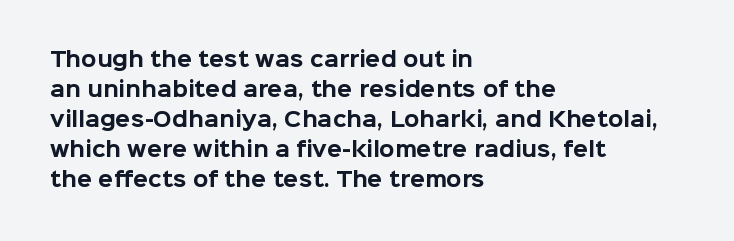
Alignment: flush left. Tall strokes in this sample are plumb rather than angled. Successive baselines arrive at the customary interval. The rendering uses a bold face; every stroke is thick and dark. The specimen omits any rule beneath the text block's lines. Short note: letters normally spaced.
